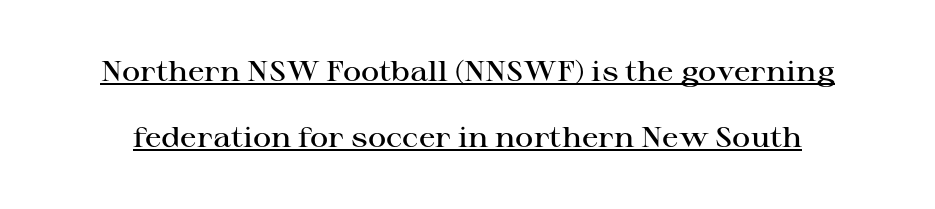
Q: Is the text bold? A: Semi-bold.
Q: Is the text italic (slanted)? A: No, it is upright.
Q: Is the typeface a serif or a sans-serif typeface? A: Serif.
Q: Is the text underlined? A: Yes.
Q: Is the spacing between letters normal or unusually wide? A: Normal.
Q: Is the spacing between lines tight, normal or loose? A: Loose.
Q: Width (condensed, normal, or wide)? A: Wide.
Q: Stroke contrast? A: High.
Q: x-height? A: Medium.
Q: Monospaced? A: No.
